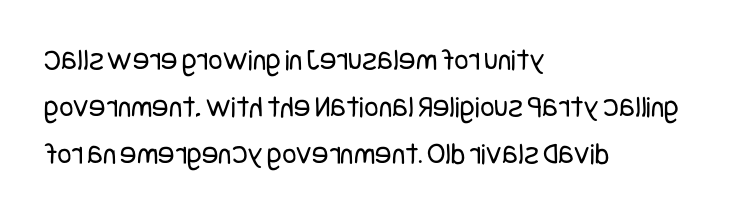
The image shows 31 px regular-weight, condensed sans-serif type, upright; set left-aligned, normal line spacing (1.51x), normal letter spacing, not underlined; low stroke contrast and a large x-height.
